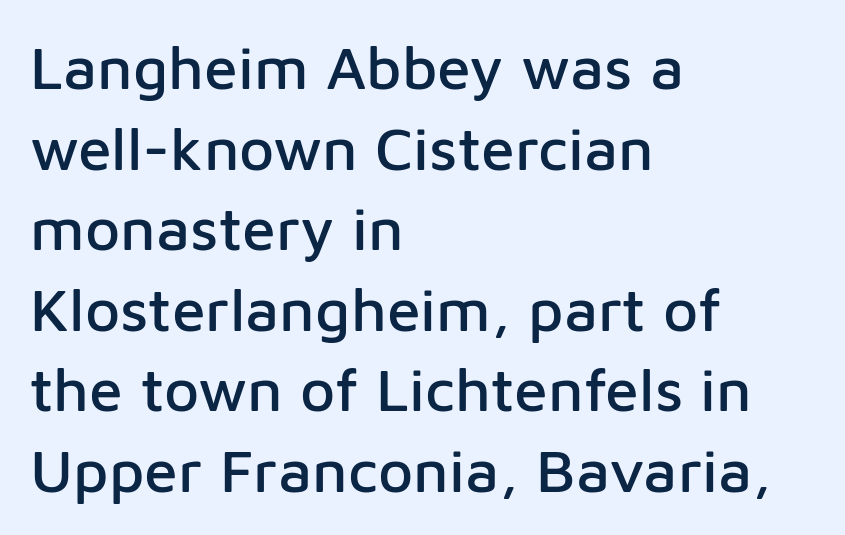
The image shows 61 px sans-serif type, upright; set left-aligned, normal line spacing (1.32x), normal letter spacing, not underlined; low stroke contrast and a medium x-height.
